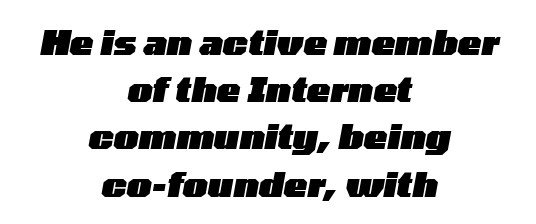
{"italic": "yes", "lean": "right", "slant_degrees": 10, "bold": "yes", "weight": "heavy", "width": "wide", "stroke_contrast": "low", "x_height": "medium", "monospaced": "no", "underline": "no", "align": "center", "line_spacing": "normal", "line_spacing_ratio": 1.35, "letter_spacing": "normal", "letter_spacing_em": 0.0, "glyph_px": 35}
